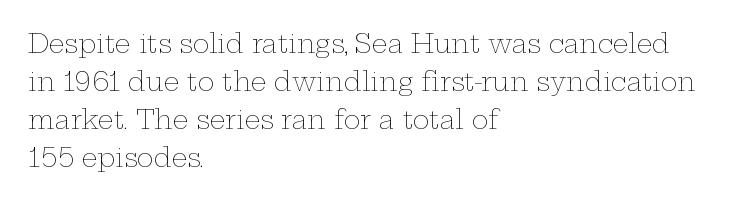
The image shows 25 px text type, upright; set left-aligned, normal line spacing (1.52x), normal letter spacing, not underlined.
